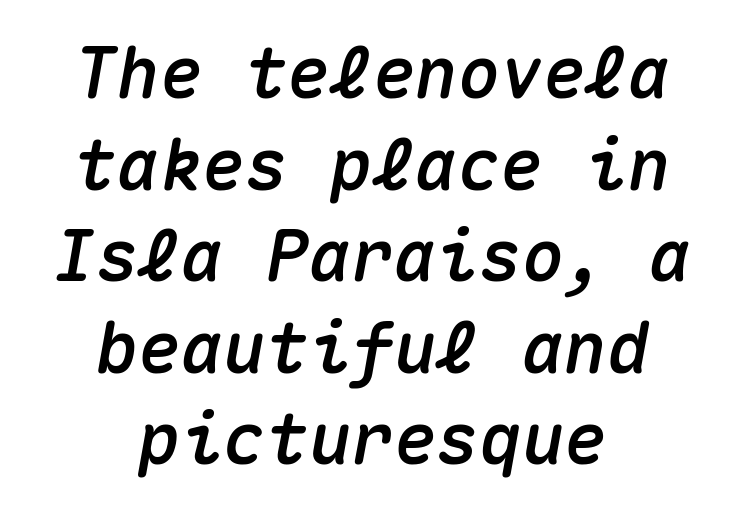
Descenders hang freely into open space. The rag falls on both sides of this text block equally. The rendering uses typewriter-style spacing with identical character cells. Look at the tracking — it's just the regular setting, nothing added.
